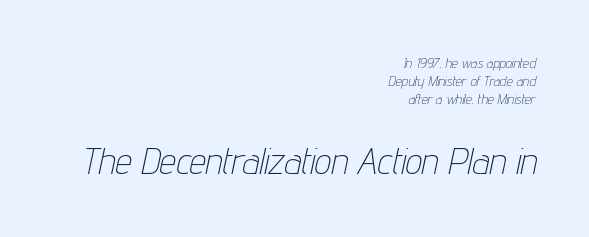
{"italic": "yes", "lean": "right", "slant_degrees": 12, "bold": "no", "weight": "thin", "width": "condensed", "stroke_contrast": "low", "x_height": "medium", "monospaced": "no", "underline": "no", "align": "right", "line_spacing": "normal", "line_spacing_ratio": 1.29, "letter_spacing": "normal", "letter_spacing_em": 0.0, "larger_block": "second", "size_ratio": 2.64, "glyph_px": 37}
